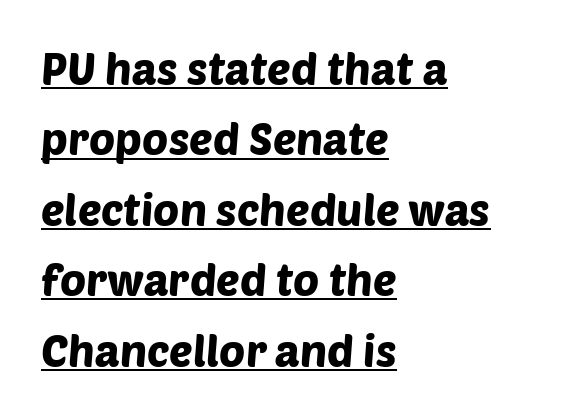
Q: Is the typeface a serif or a sans-serif typeface? A: Sans-serif.
Q: Is the text underlined? A: Yes.
Q: How is the paragraph aligned? A: Left-aligned.
Q: Is the spacing between letters normal or unusually wide? A: Normal.
Q: Is the spacing between lines tight, normal or loose? A: Normal.
Q: Width (condensed, normal, or wide)? A: Normal.
Q: Stroke contrast? A: Low.
Q: x-height? A: Large.
Q: Monospaced? A: No.
